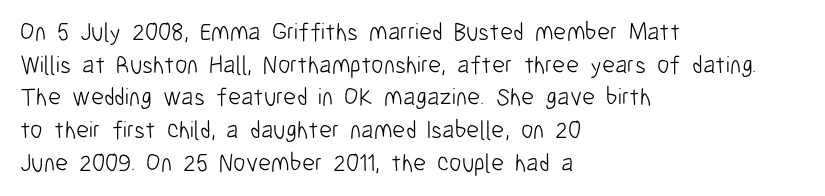
{"italic": "no", "bold": "no", "underline": "no", "align": "left", "line_spacing": "normal", "line_spacing_ratio": 1.31, "letter_spacing": "normal", "letter_spacing_em": 0.0, "glyph_px": 25}
